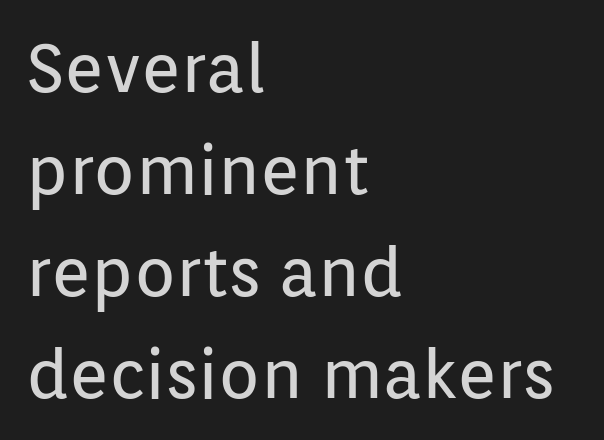
The passage shown has conventional tracking throughout. If you measured baseline to baseline, you'd find a middling distance. The passage is arranged the way most books set body copy — flush left. No heavy texture on the line: the type isn't bold. Tall strokes in this sample are plumb rather than angled. Regarding serifs, this sample does without them.
